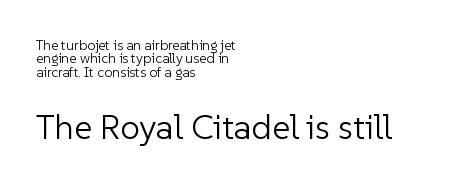
The setting favours the left margin, as ordinary paragraphs usually do. There is no visible air inserted between adjacent glyphs. Weight class: somewhere from thin through regular. Vertical strokes here are truly vertical. Each letter keeps its own natural width here, so spacing adapts to shape.
